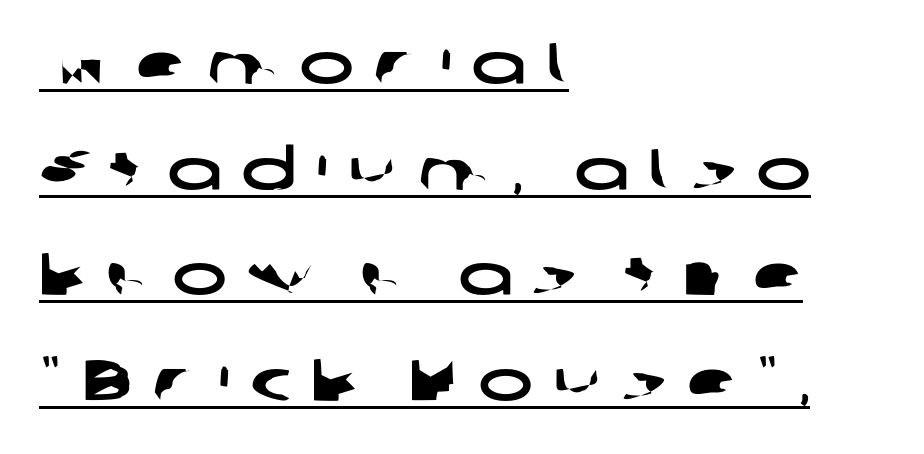
{"serif": "no", "width": "wide", "stroke_contrast": "low", "x_height": "medium", "monospaced": "no", "underline": "yes", "align": "left", "line_spacing_ratio": 1.82, "letter_spacing": "wide", "letter_spacing_em": 0.34, "glyph_px": 58}
